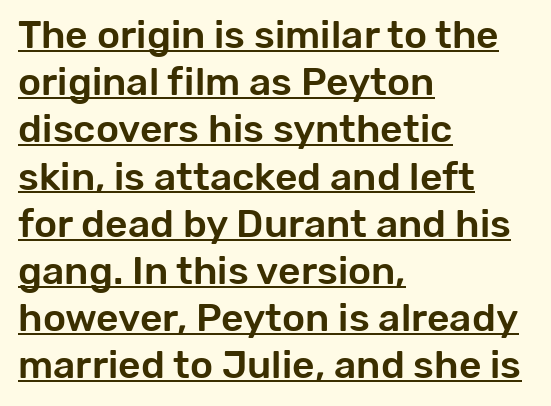
{"serif": "no", "italic": "no", "width": "normal", "stroke_contrast": "low", "x_height": "medium", "monospaced": "no", "underline": "yes", "align": "left", "line_spacing_ratio": 1.21, "letter_spacing": "normal", "letter_spacing_em": 0.0, "glyph_px": 39}
